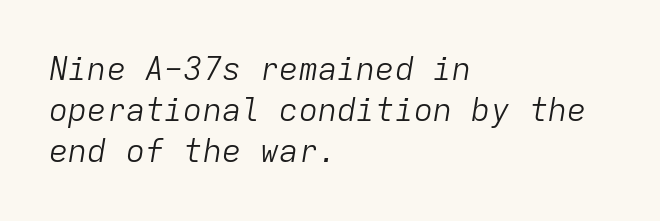
Q: Is the text bold? A: No.
Q: Is the text italic (slanted)? A: Yes, it leans right by about 9 degrees.
Q: Is the text underlined? A: No.
Q: How is the paragraph aligned? A: Left-aligned.
Q: Is the spacing between letters normal or unusually wide? A: Normal.
Q: Is the spacing between lines tight, normal or loose? A: Normal.
Q: Width (condensed, normal, or wide)? A: Normal.
Q: Stroke contrast? A: Low.
Q: x-height? A: Medium.
Q: Monospaced? A: Yes.
